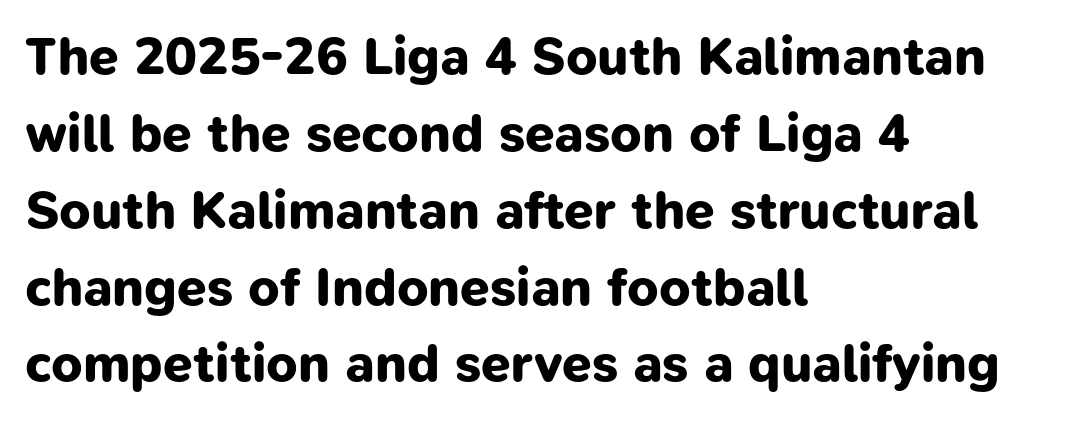
{"serif": "no", "bold": "yes", "weight": "bold", "width": "normal", "stroke_contrast": "low", "x_height": "medium", "monospaced": "no", "underline": "no", "align": "left", "line_spacing": "normal", "line_spacing_ratio": 1.45, "letter_spacing": "normal", "letter_spacing_em": 0.0, "glyph_px": 53}
